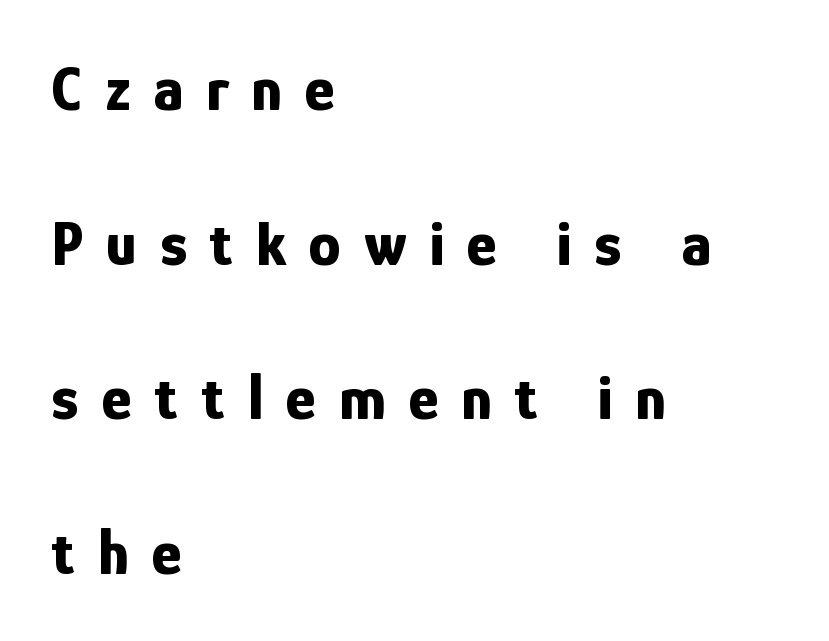
{"serif": "no", "italic": "no", "bold": "yes", "weight": "bold", "width": "condensed", "stroke_contrast": "low", "x_height": "medium", "monospaced": "no", "underline": "no", "align": "left", "line_spacing": "loose", "line_spacing_ratio": 2.38, "letter_spacing": "wide", "letter_spacing_em": 0.35, "glyph_px": 65}
